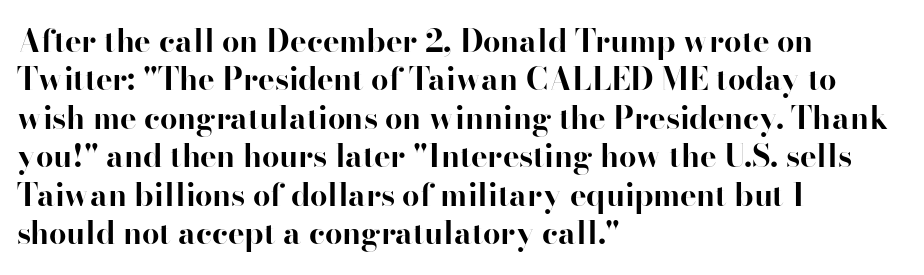
Q: Is the text bold? A: Yes.
Q: Is the text italic (slanted)? A: No, it is upright.
Q: Is the typeface a serif or a sans-serif typeface? A: Serif.
Q: Is the text underlined? A: No.
Q: How is the paragraph aligned? A: Left-aligned.
Q: Is the spacing between letters normal or unusually wide? A: Normal.
Q: Width (condensed, normal, or wide)? A: Normal.
Q: Stroke contrast? A: High.
Q: x-height? A: Small.
Q: Monospaced? A: No.
